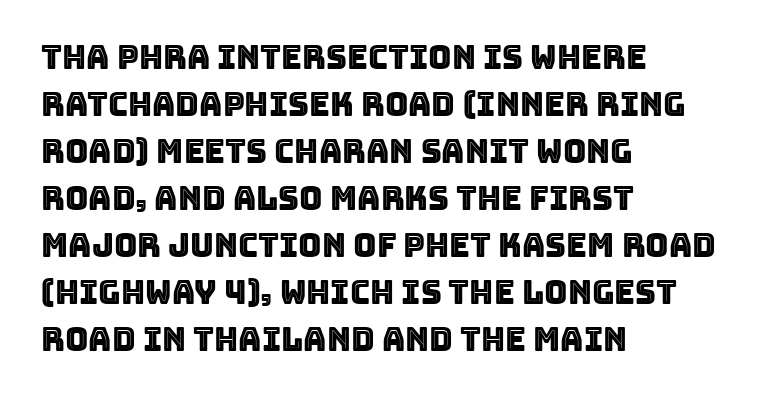
Q: Is the text italic (slanted)? A: No, it is upright.
Q: Is the text underlined? A: No.
Q: How is the paragraph aligned? A: Left-aligned.
Q: Is the spacing between letters normal or unusually wide? A: Normal.
Q: Is the spacing between lines tight, normal or loose? A: Normal.
Q: Width (condensed, normal, or wide)? A: Normal.
Q: x-height? A: Large.
Q: Monospaced? A: No.
